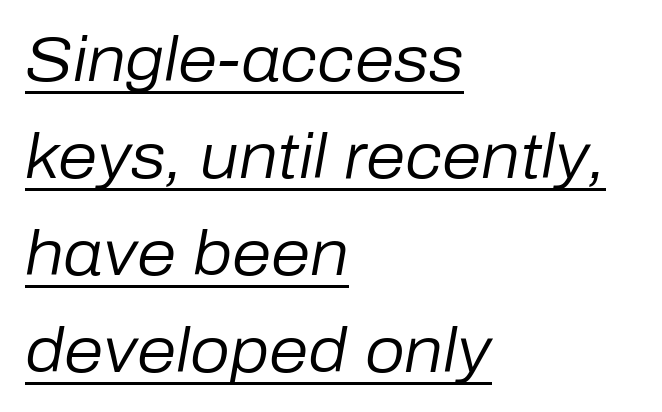
{"italic": "yes", "lean": "right", "slant_degrees": 10, "bold": "no", "weight": "regular", "width": "normal", "stroke_contrast": "low", "x_height": "medium", "monospaced": "no", "underline": "yes", "align": "left", "line_spacing": "normal", "line_spacing_ratio": 1.54, "letter_spacing": "normal", "letter_spacing_em": 0.0, "glyph_px": 63}
